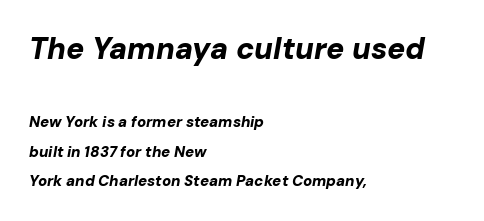
The font's italic variant was chosen for this text. Notice how the passage keeps a crisp vertical edge on the left only. The gaps between neighbouring characters are ordinary and unremarkable. Do the characters align in a grid? No, the font is proportional. What's the leading like? Stretched, with rows far apart.
